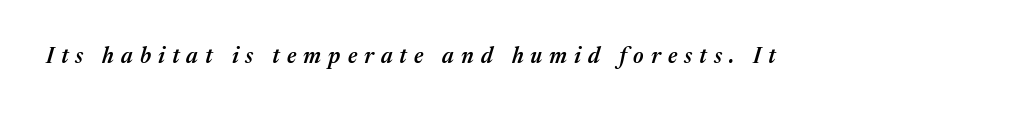
{"italic": "yes", "lean": "right", "slant_degrees": 17, "bold": "semi", "underline": "no", "letter_spacing": "wide", "letter_spacing_em": 0.32, "glyph_px": 22}
